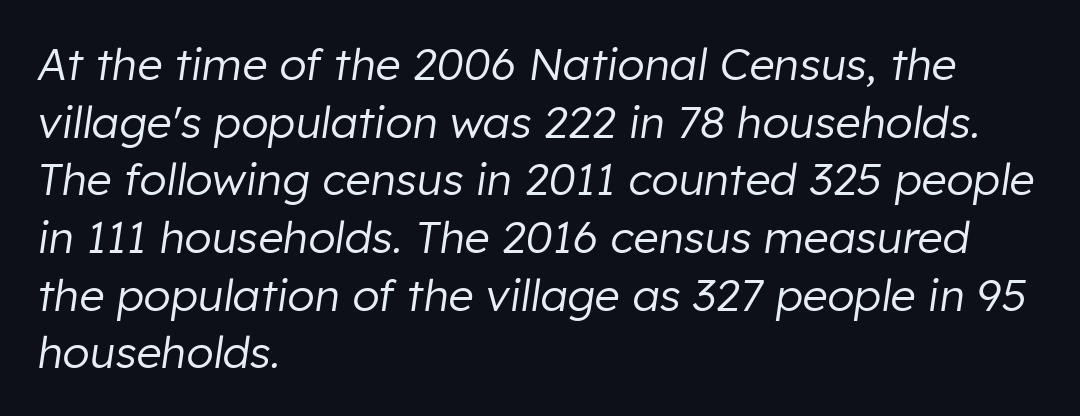
Q: Is the text bold? A: No.
Q: Is the text italic (slanted)? A: Yes, it leans right by about 8 degrees.
Q: Is the text underlined? A: No.
Q: How is the paragraph aligned? A: Left-aligned.
Q: Is the spacing between letters normal or unusually wide? A: Normal.
Q: Is the spacing between lines tight, normal or loose? A: Normal.
Q: Width (condensed, normal, or wide)? A: Normal.
Q: Stroke contrast? A: Low.
Q: x-height? A: Medium.
Q: Monospaced? A: No.
